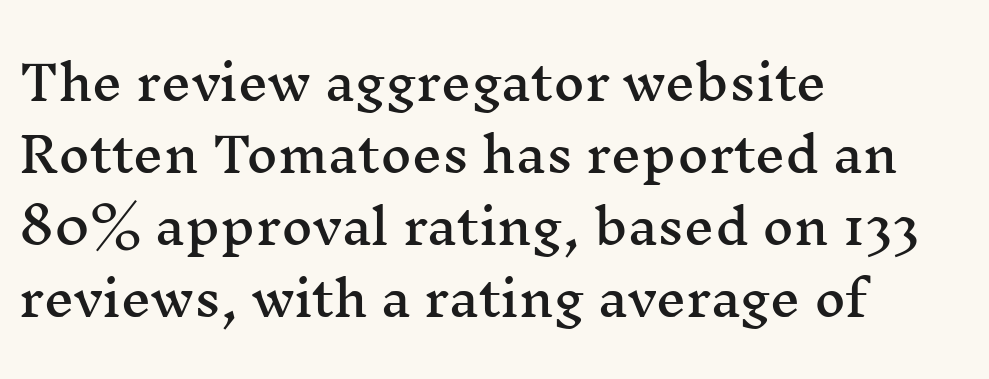
{"serif": "yes", "italic": "no", "width": "wide", "stroke_contrast": "medium", "x_height": "medium", "monospaced": "no", "underline": "no", "align": "left", "line_spacing": "normal", "line_spacing_ratio": 1.5, "letter_spacing": "normal", "letter_spacing_em": 0.0, "glyph_px": 48}
